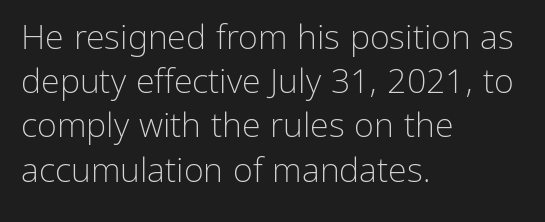
Q: Is the text bold? A: No.
Q: Is the text italic (slanted)? A: No, it is upright.
Q: Is the typeface a serif or a sans-serif typeface? A: Sans-serif.
Q: Is the text underlined? A: No.
Q: How is the paragraph aligned? A: Left-aligned.
Q: Is the spacing between letters normal or unusually wide? A: Normal.
Q: Is the spacing between lines tight, normal or loose? A: Normal.
Q: Width (condensed, normal, or wide)? A: Normal.
Q: Stroke contrast? A: Low.
Q: x-height? A: Medium.
Q: Monospaced? A: No.
